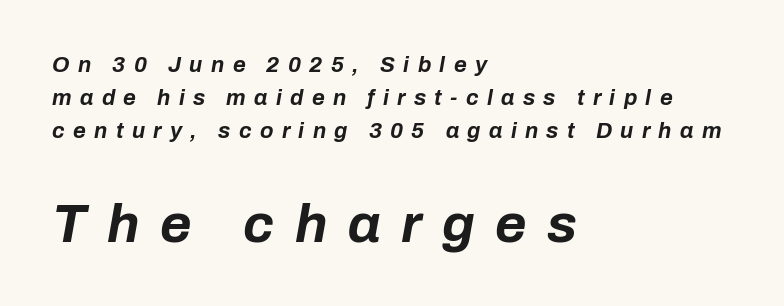
{"italic": "yes", "lean": "right", "slant_degrees": 10, "bold": "yes", "weight": "bold", "width": "normal", "stroke_contrast": "low", "x_height": "medium", "monospaced": "no", "underline": "no", "align": "left", "line_spacing": "normal", "line_spacing_ratio": 1.49, "letter_spacing": "wide", "letter_spacing_em": 0.38, "larger_block": "second", "size_ratio": 2.45, "glyph_px": 54}
